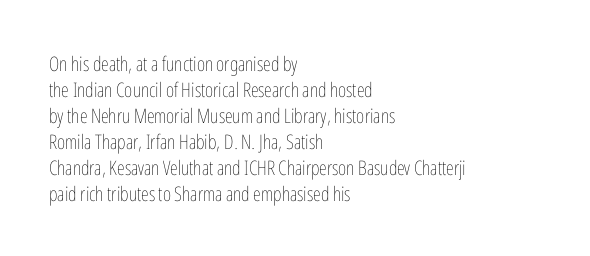
Where is the straight margin? On the left. This sample keeps an unexceptional amount of space between lines. The typesetting does not lean heavy: it is not bold. The gaps between neighbouring characters are ordinary and unremarkable. A clean baseline with only descenders dipping below it.
